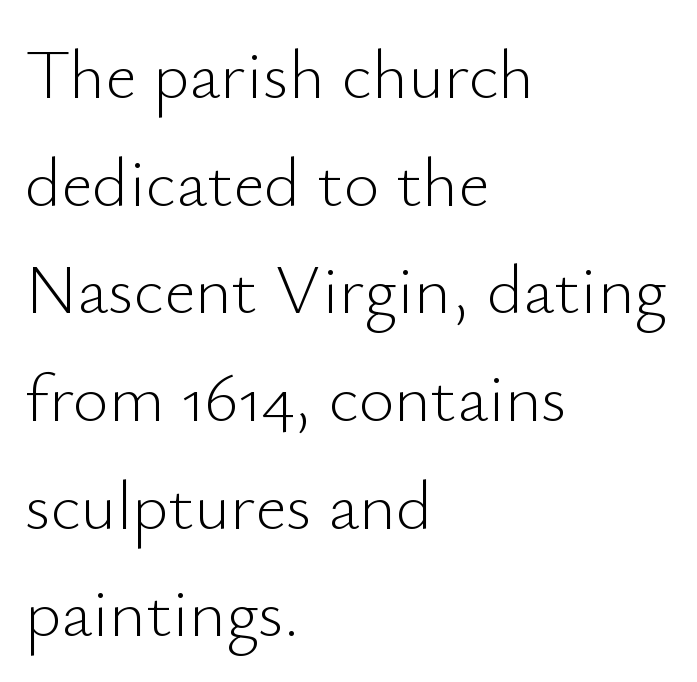
The image shows 69 px light sans-serif type, upright; set left-aligned, normal line spacing (1.56x), normal letter spacing, not underlined; low stroke contrast and a small x-height.
